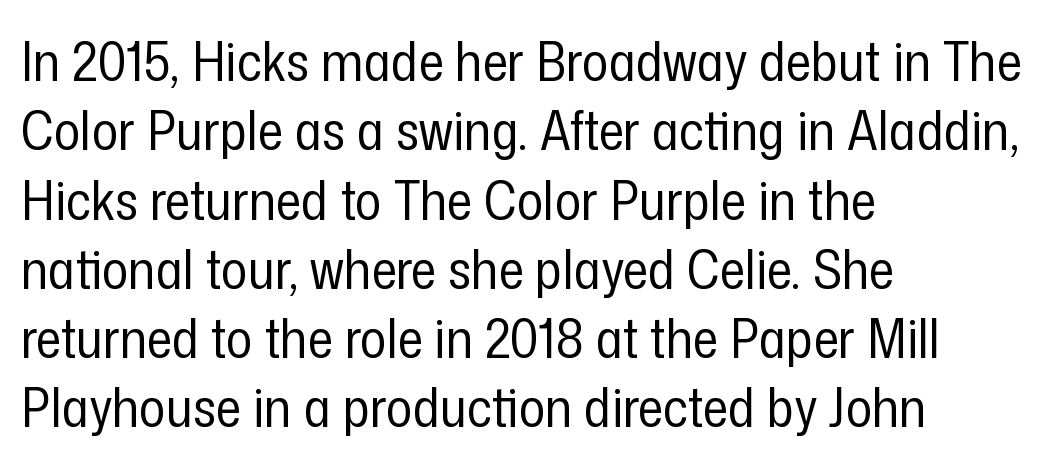
Each letter keeps its own natural width here, so spacing adapts to shape. Regarding serifs, this sample does without them. The space between consecutive lines is moderate. The ragged edge is on the right, which tells us the setting is flush left. Characters remain perfectly vertical along every line. Stems and bowls with no extra thickness — not bold.
